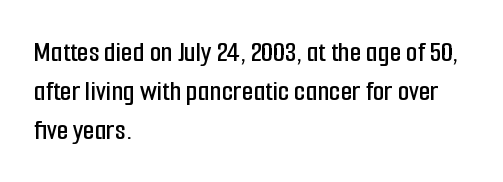
The image shows 30 px condensed sans-serif type, upright; set left-aligned, normal line spacing (1.3x), normal letter spacing, not underlined; low stroke contrast and a medium x-height.
